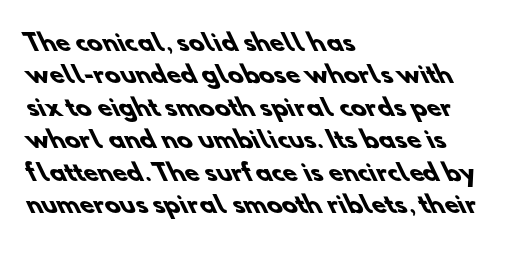
{"bold": "yes", "underline": "no", "align": "left", "line_spacing": "normal", "line_spacing_ratio": 1.41, "letter_spacing": "normal", "letter_spacing_em": 0.0, "glyph_px": 23}
